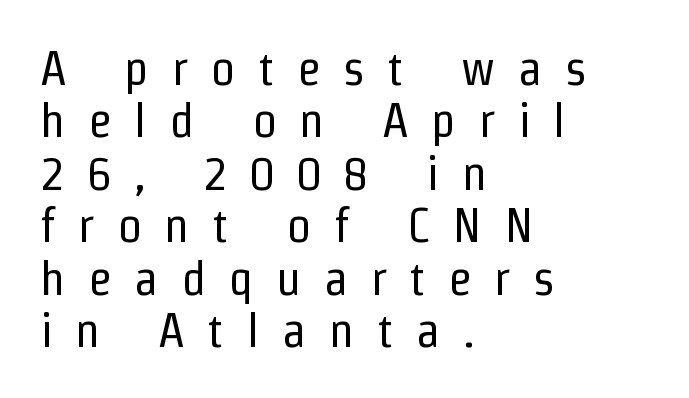
Q: Is the text bold? A: No.
Q: Is the text italic (slanted)? A: No, it is upright.
Q: Is the typeface a serif or a sans-serif typeface? A: Sans-serif.
Q: Is the text underlined? A: No.
Q: How is the paragraph aligned? A: Left-aligned.
Q: Is the spacing between letters normal or unusually wide? A: Unusually wide.
Q: Is the spacing between lines tight, normal or loose? A: Tight.
Q: Width (condensed, normal, or wide)? A: Condensed.
Q: Stroke contrast? A: Low.
Q: x-height? A: Medium.
Q: Monospaced? A: No.
